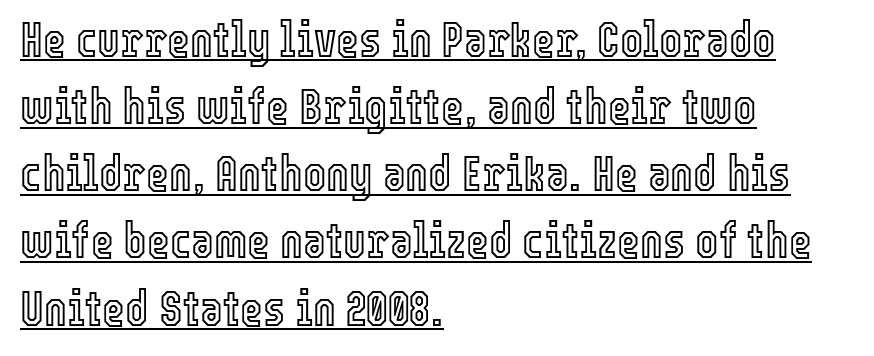
{"italic": "no", "width": "condensed", "x_height": "medium", "monospaced": "no", "underline": "yes", "align": "left", "line_spacing": "normal", "line_spacing_ratio": 1.37, "letter_spacing": "normal", "letter_spacing_em": 0.0, "glyph_px": 49}
